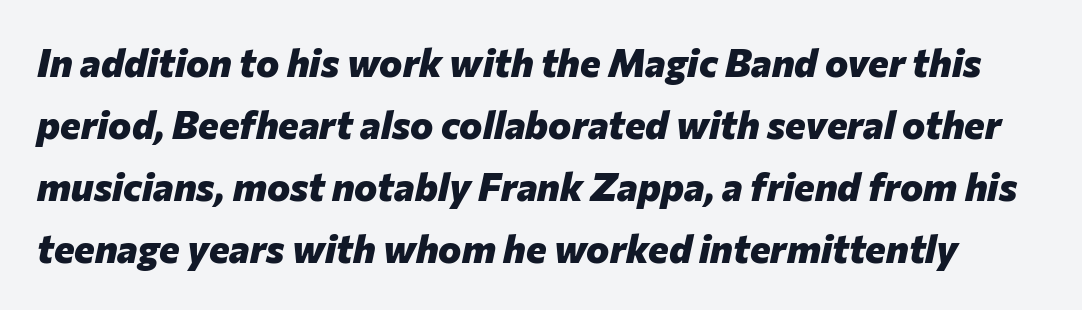
The image shows 39 px heavy type, italic (leaning right); set normal line spacing (1.59x), normal letter spacing, not underlined; low stroke contrast and a medium x-height.
